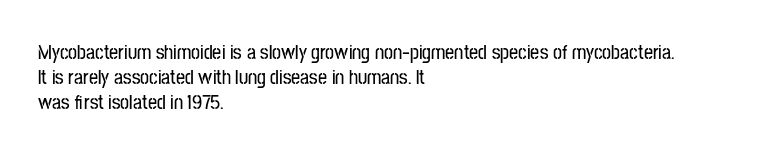
These lines keep a tight, regular rhythm from letter to letter. Successive baselines arrive at the customary interval. Unmarked baselines from the first word to the last. Casual observation: everything's shoved over to the left. This sample uses an upright cut, with every glyph sitting square on the baseline.
